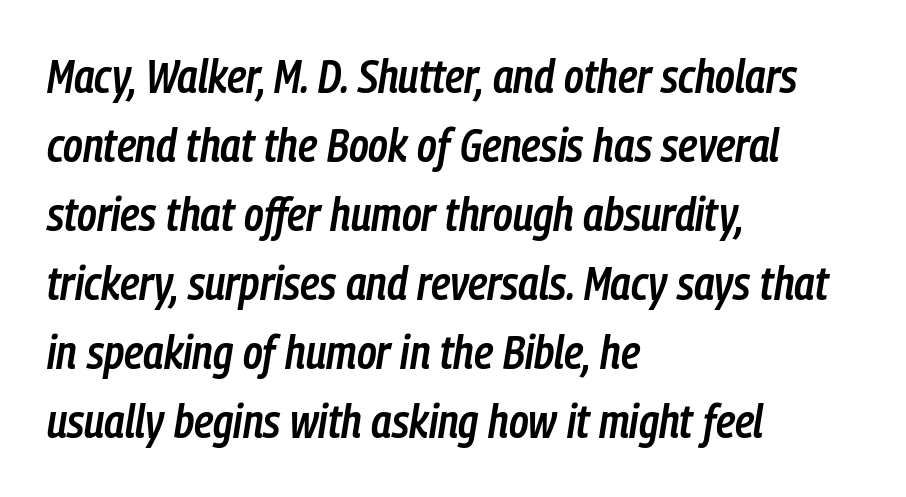
Think of a printed novel: that variable character pitch is what you see here. Does the lettering tilt? It does — this is italic. Observe the ordinary spacing: letters are neighbours, not strangers. Beneath every word, the page is bare.
